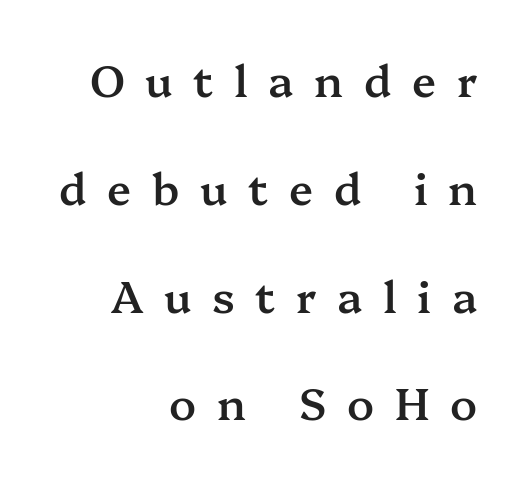
{"serif": "yes", "italic": "no", "bold": "semi", "weight": "semibold", "width": "normal", "stroke_contrast": "medium", "x_height": "medium", "monospaced": "no", "underline": "no", "align": "right", "line_spacing": "loose", "line_spacing_ratio": 2.45, "letter_spacing": "wide", "letter_spacing_em": 0.47, "glyph_px": 44}
